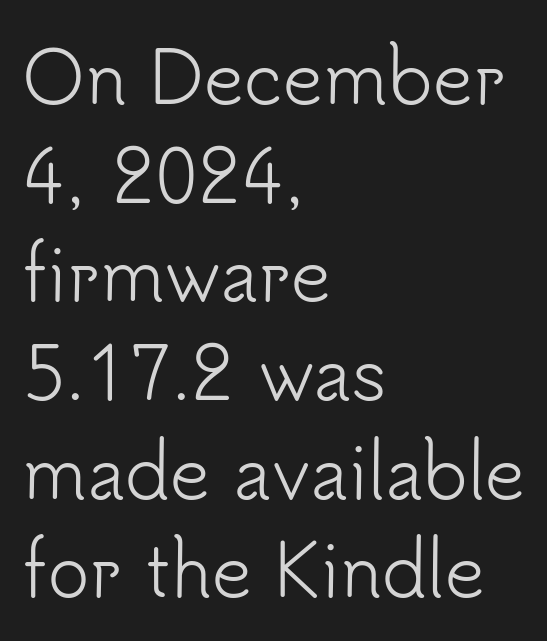
A classic flush-left, rag-right setting is used for this passage. Descenders hang freely into open space. A sans-serif font was chosen for this passage. The letterforms sit shoulder to shoulder at normal distance. Looks like regular typesetting: each glyph gets only the width it needs.
